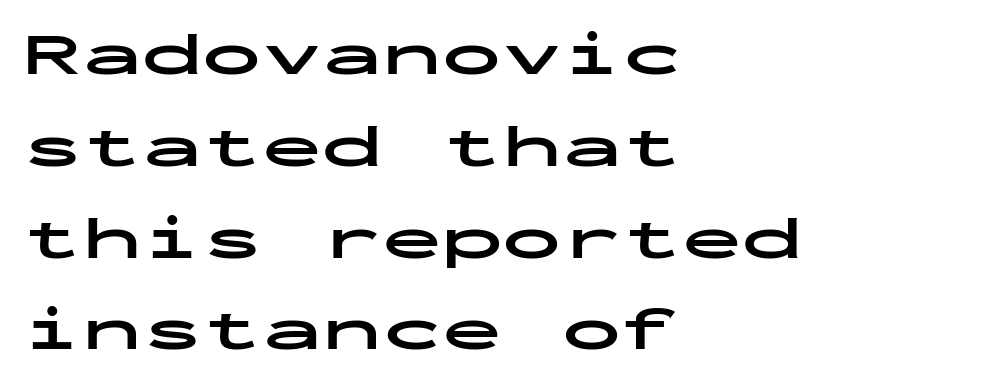
The image shows 60 px bold, wide sans-serif type, upright, monospaced; set left-aligned, normal line spacing (1.53x), normal letter spacing, not underlined; low stroke contrast and a medium x-height.
